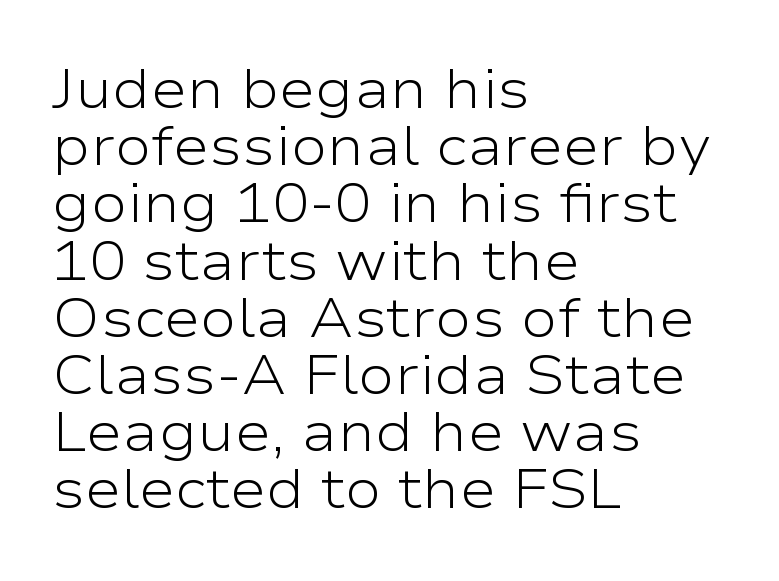
{"serif": "no", "italic": "no", "bold": "no", "weight": "light", "width": "wide", "stroke_contrast": "low", "x_height": "medium", "monospaced": "no", "underline": "no", "align": "left", "line_spacing": "tight", "line_spacing_ratio": 1.04, "letter_spacing": "normal", "letter_spacing_em": 0.0, "glyph_px": 55}
